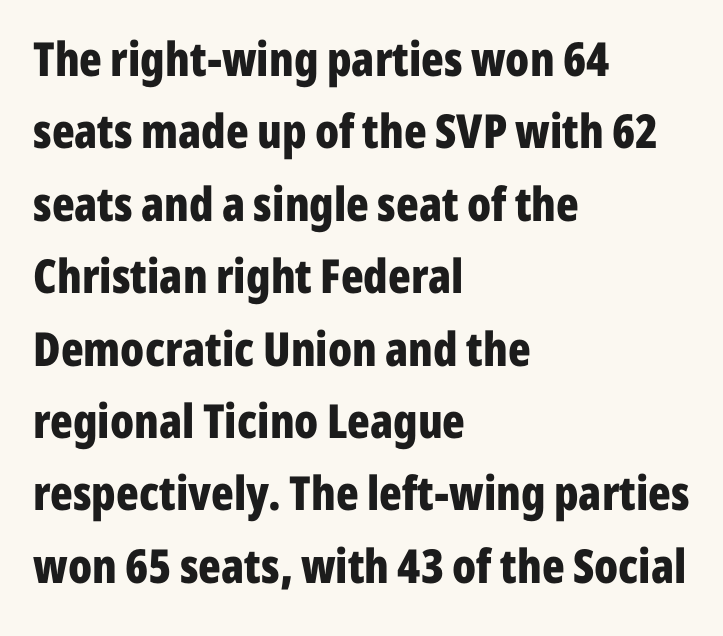
{"serif": "no", "italic": "no", "bold": "yes", "weight": "bold", "width": "condensed", "stroke_contrast": "low", "x_height": "medium", "monospaced": "no", "underline": "no", "align": "left", "line_spacing": "normal", "line_spacing_ratio": 1.54, "letter_spacing": "normal", "letter_spacing_em": 0.0, "glyph_px": 47}
